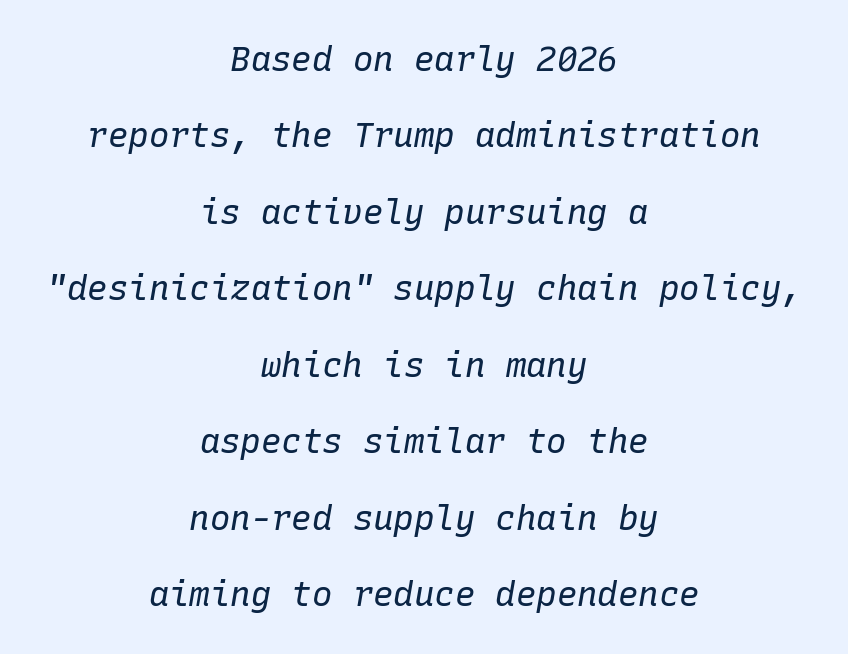
The lines are spread far apart with generous leading. Weight: regular or lighter. The passage is arranged like a title page — every line centered. Caption: standard tracking, unaltered.
